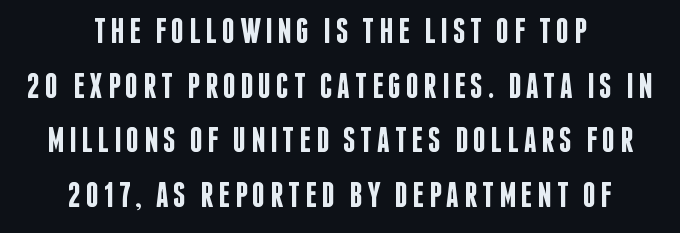
Q: Is the text bold? A: Semi-bold.
Q: Is the text italic (slanted)? A: No, it is upright.
Q: Is the typeface a serif or a sans-serif typeface? A: Sans-serif.
Q: Is the text underlined? A: No.
Q: How is the paragraph aligned? A: Centered.
Q: Is the spacing between lines tight, normal or loose? A: Normal.
Q: Width (condensed, normal, or wide)? A: Condensed.
Q: Stroke contrast? A: Low.
Q: x-height? A: Large.
Q: Monospaced? A: No.
